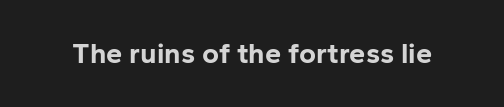
Q: Is the text bold? A: Yes.
Q: Is the text italic (slanted)? A: No, it is upright.
Q: Is the typeface a serif or a sans-serif typeface? A: Sans-serif.
Q: Is the text underlined? A: No.
Q: Is the spacing between letters normal or unusually wide? A: Normal.
Q: Width (condensed, normal, or wide)? A: Normal.
Q: Stroke contrast? A: Low.
Q: x-height? A: Medium.
Q: Monospaced? A: No.
